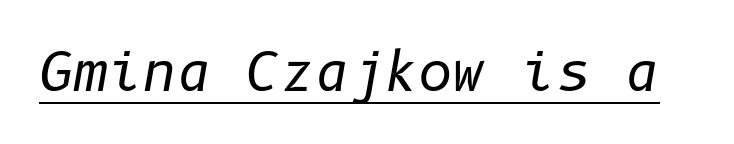
Style check: oblique. The glyphs are accompanied by a horizontal stroke just below them. Spacing between characters is what you'd get straight out of the box. Stroke thickness stays within the range of a standard reading face or lighter.
